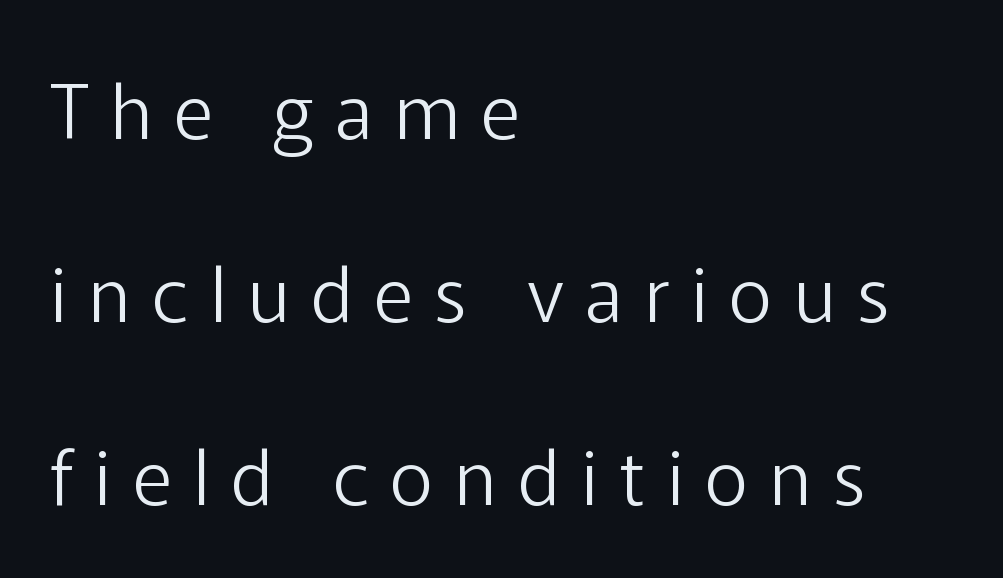
Q: Is the text bold? A: No.
Q: Is the text italic (slanted)? A: No, it is upright.
Q: Is the typeface a serif or a sans-serif typeface? A: Sans-serif.
Q: Is the text underlined? A: No.
Q: How is the paragraph aligned? A: Left-aligned.
Q: Is the spacing between letters normal or unusually wide? A: Unusually wide.
Q: Is the spacing between lines tight, normal or loose? A: Loose.
Q: Width (condensed, normal, or wide)? A: Normal.
Q: Stroke contrast? A: Low.
Q: x-height? A: Medium.
Q: Monospaced? A: No.
